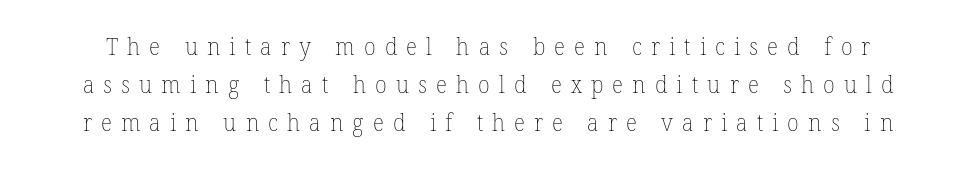
Does extra space separate the letters? Yes, quite a lot of it. Summary of weight: not heavy and not bold. Words float on clear page, feet unadorned. Summary of vertical rhythm: regular, with standard interline spacing.
